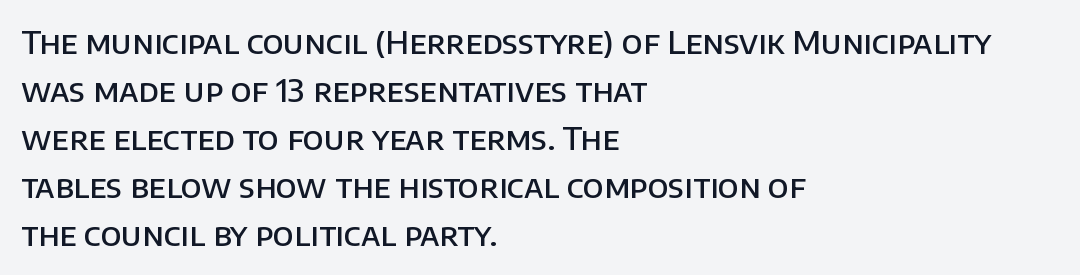
Every stem runs plumb, perpendicular to the baseline. The rows are spaced the way most documents space them. The space beneath each line is pristine and unruled. Here the glyphs are tracked normally, forming tight word shapes.
